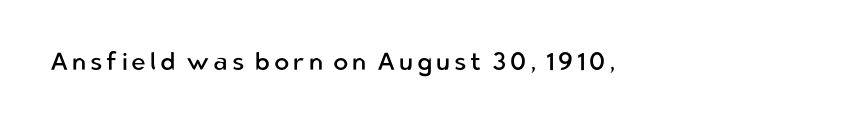
The image shows 25 px text type, upright; set not underlined.
